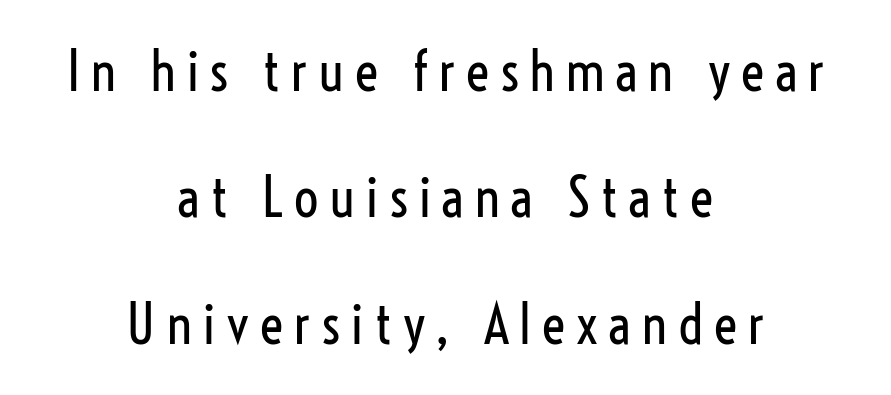
Q: Is the text bold? A: No.
Q: Is the text italic (slanted)? A: No, it is upright.
Q: Is the typeface a serif or a sans-serif typeface? A: Sans-serif.
Q: Is the text underlined? A: No.
Q: How is the paragraph aligned? A: Centered.
Q: Is the spacing between letters normal or unusually wide? A: Unusually wide.
Q: Is the spacing between lines tight, normal or loose? A: Loose.
Q: Width (condensed, normal, or wide)? A: Condensed.
Q: Stroke contrast? A: Low.
Q: x-height? A: Medium.
Q: Monospaced? A: No.
